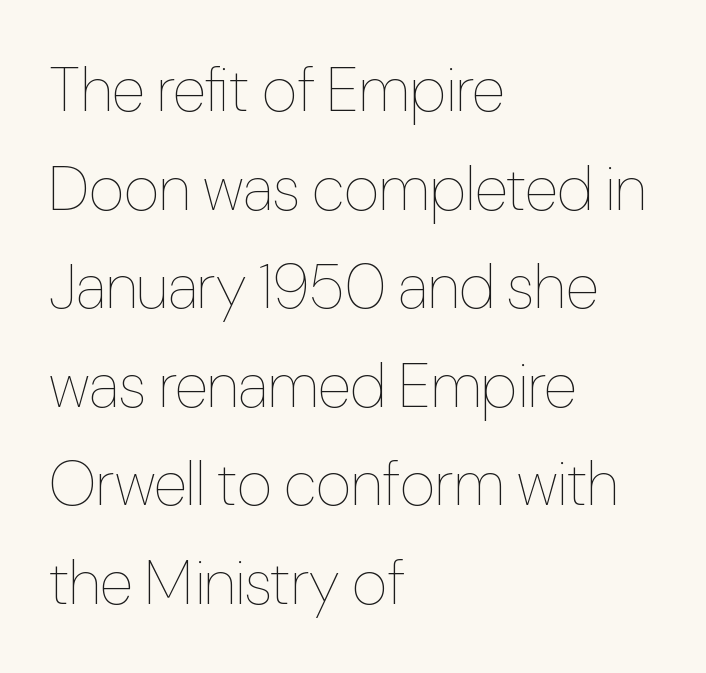
These glyphs show unthickened strokes, regular width or finer. This sample is left-justified, so line endings fall wherever the words run out. The face used here is proportionally spaced, like ordinary book or web type. Letters rest on an invisible, unmarked baseline.
